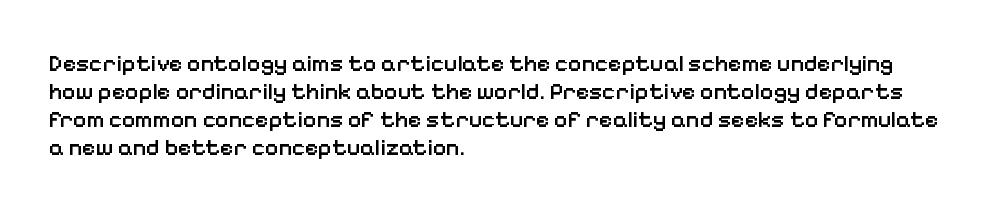
{"italic": "no", "bold": "semi", "underline": "no", "align": "left", "line_spacing_ratio": 1.22, "letter_spacing": "normal", "letter_spacing_em": 0.0, "glyph_px": 23}
